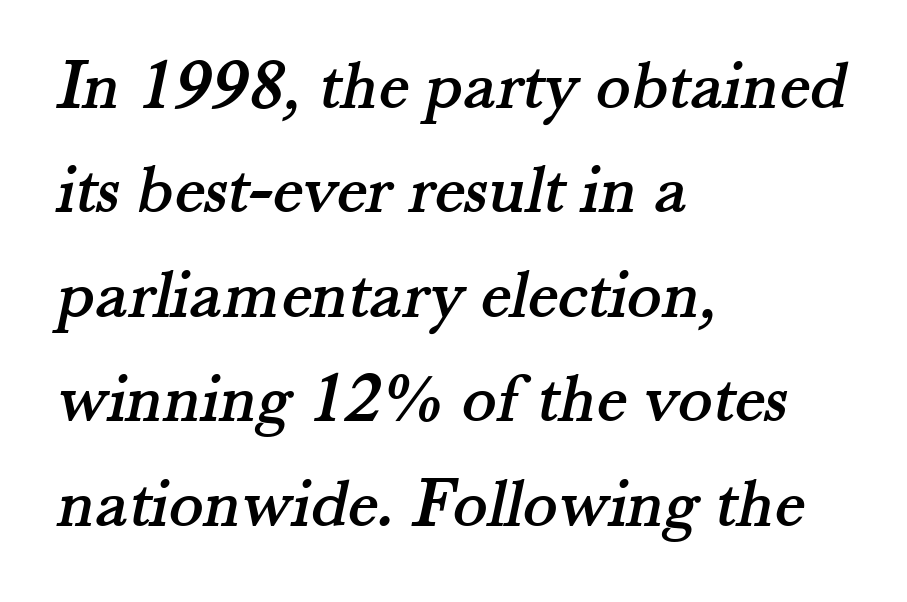
Leading matches the norm, producing a regular column. Any mark beneath the type? The region is blank. Note the varied advance widths — an 'i' is clearly narrower than an 'm'. Stroke terminals: seriffed.
